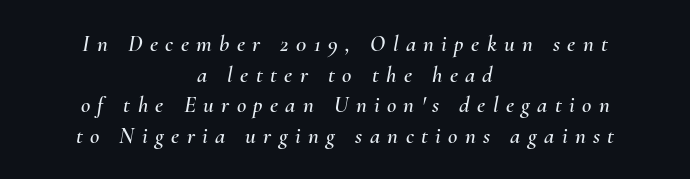
Q: Is the text italic (slanted)? A: Yes, it leans right by about 10 degrees.
Q: Is the text underlined? A: No.
Q: How is the paragraph aligned? A: Centered.
Q: Is the spacing between letters normal or unusually wide? A: Unusually wide.
Q: Is the spacing between lines tight, normal or loose? A: Normal.
